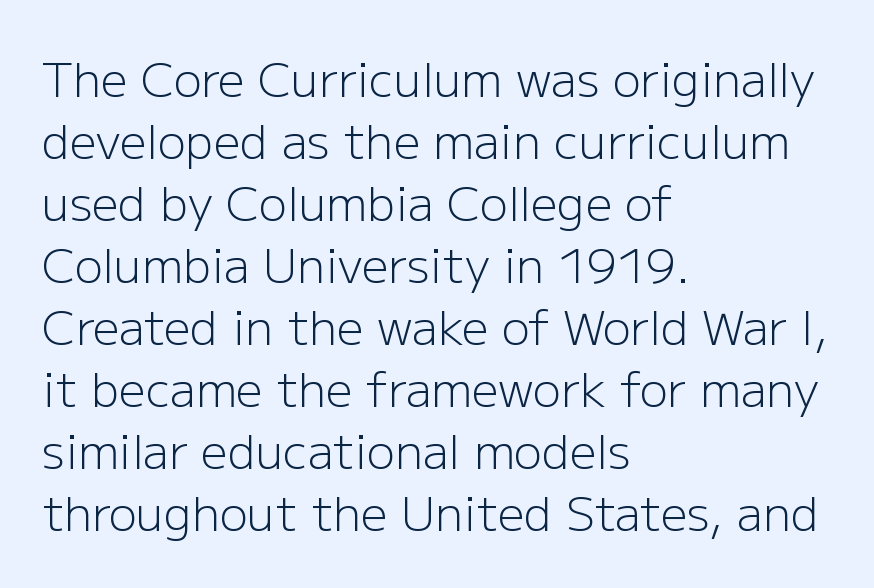
Q: Is the text bold? A: No.
Q: Is the text italic (slanted)? A: No, it is upright.
Q: Is the typeface a serif or a sans-serif typeface? A: Sans-serif.
Q: Is the text underlined? A: No.
Q: How is the paragraph aligned? A: Left-aligned.
Q: Is the spacing between letters normal or unusually wide? A: Normal.
Q: Is the spacing between lines tight, normal or loose? A: Normal.
Q: Width (condensed, normal, or wide)? A: Normal.
Q: Stroke contrast? A: Low.
Q: x-height? A: Medium.
Q: Monospaced? A: No.
